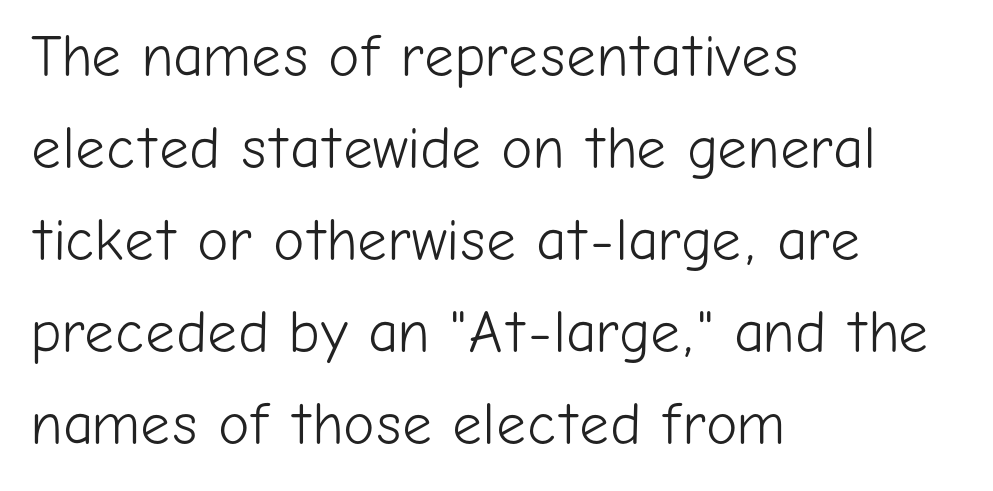
{"serif": "no", "italic": "no", "bold": "no", "weight": "light", "width": "normal", "stroke_contrast": "low", "x_height": "medium", "monospaced": "no", "underline": "no", "align": "left", "line_spacing": "normal", "line_spacing_ratio": 1.56, "letter_spacing": "normal", "letter_spacing_em": 0.0, "glyph_px": 59}
